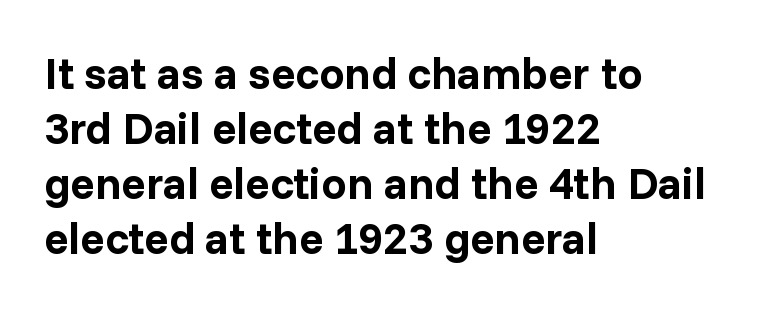
The image shows 45 px bold sans-serif type, upright; set left-aligned, line spacing 1.22x, normal letter spacing, not underlined; low stroke contrast and a medium x-height.
